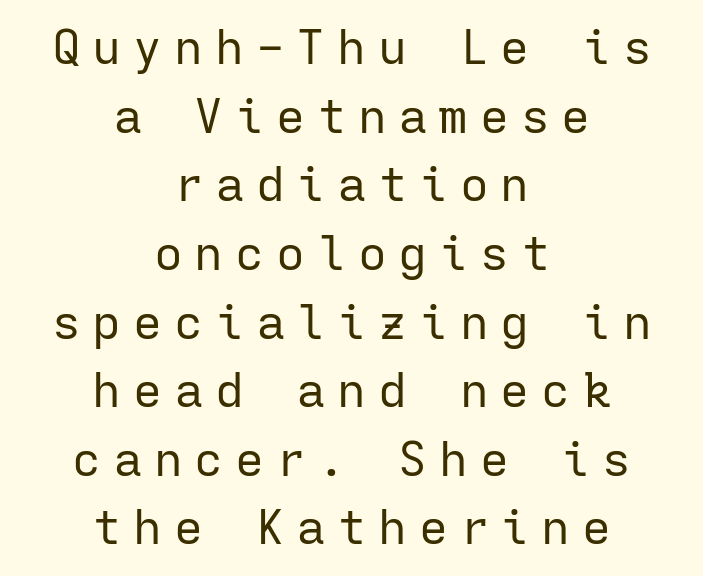
Q: Is the text bold? A: No.
Q: Is the text italic (slanted)? A: No, it is upright.
Q: Is the typeface a serif or a sans-serif typeface? A: Sans-serif.
Q: Is the text underlined? A: No.
Q: How is the paragraph aligned? A: Centered.
Q: Is the spacing between letters normal or unusually wide? A: Unusually wide.
Q: Is the spacing between lines tight, normal or loose? A: Normal.
Q: Width (condensed, normal, or wide)? A: Normal.
Q: Stroke contrast? A: Low.
Q: x-height? A: Medium.
Q: Monospaced? A: Yes.
